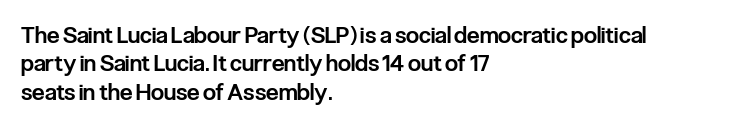
Is the letter spacing exaggerated? No — it looks like the ordinary default. Do the letters lean? They stand straight. Is the type bold? Partly — it's a semibold, heavier than regular but not fully bold. Lines of text with bare space underneath. The text block is weighted toward the left margin, trailing off unevenly rightward.
